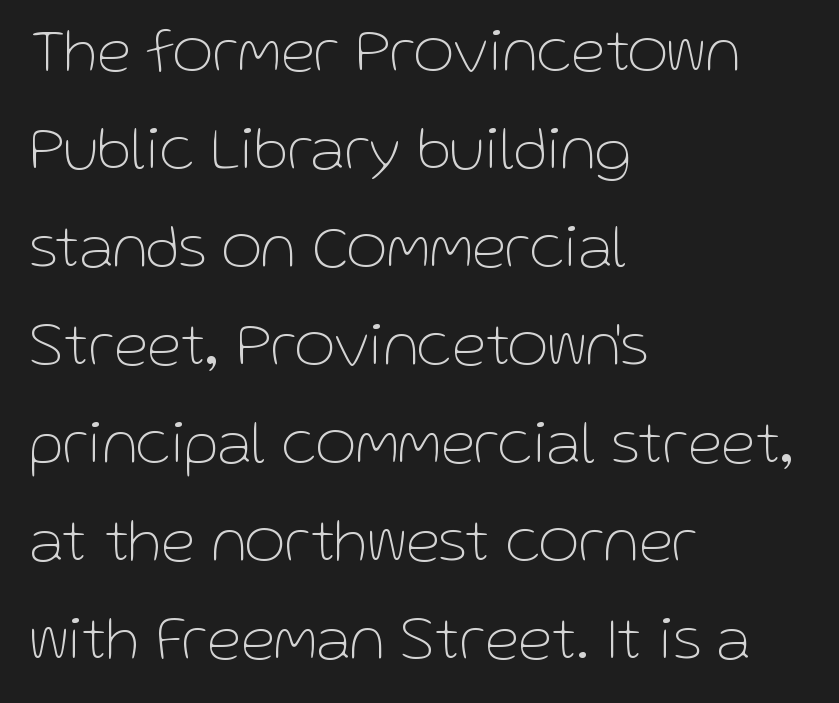
{"serif": "no", "italic": "no", "bold": "no", "weight": "thin", "width": "normal", "stroke_contrast": "low", "x_height": "medium", "monospaced": "no", "underline": "no", "align": "left", "line_spacing": "normal", "line_spacing_ratio": 1.58, "letter_spacing": "normal", "letter_spacing_em": 0.0, "glyph_px": 62}
